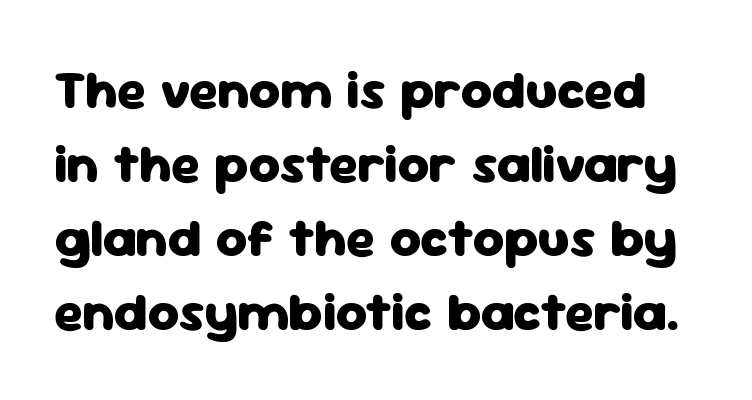
Regarding serifs, this sample does without them. Emphasis by weight is at full strength: bold. Nobody drew a line under any word here. The axis of the letterforms is exactly vertical. You could not count columns in this text — the font is proportionally spaced. What stands out about the letter spacing? Nothing — it is the standard amount.
